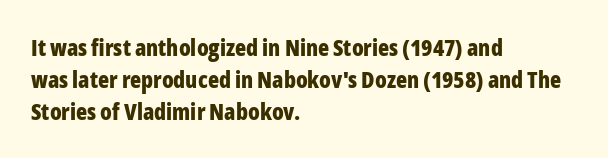
The image shows 23 px bold type, upright; set left-aligned, normal line spacing (1.39x), normal letter spacing, not underlined.
